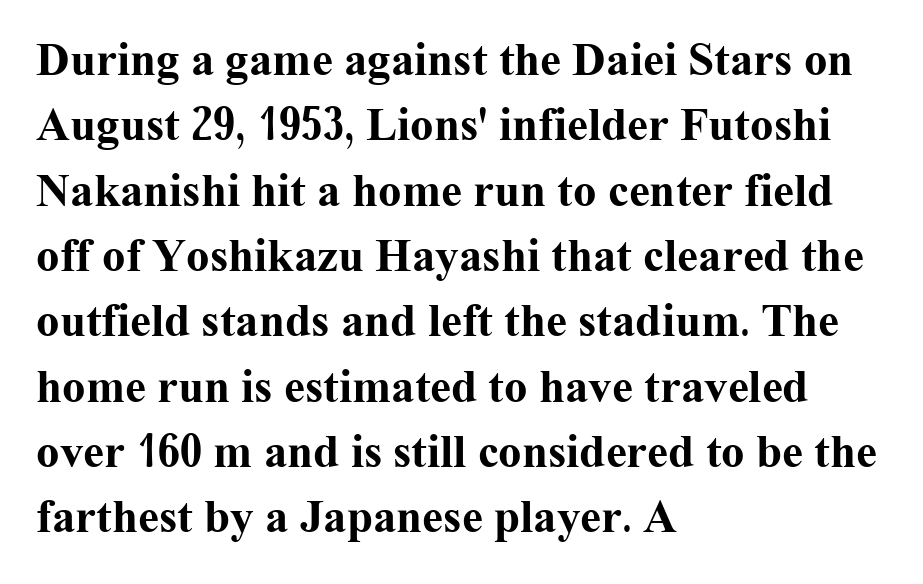
{"serif": "yes", "italic": "no", "bold": "yes", "weight": "bold", "width": "normal", "stroke_contrast": "medium", "x_height": "medium", "monospaced": "no", "underline": "no", "align": "left", "line_spacing": "normal", "line_spacing_ratio": 1.39, "letter_spacing": "normal", "letter_spacing_em": 0.0, "glyph_px": 47}
